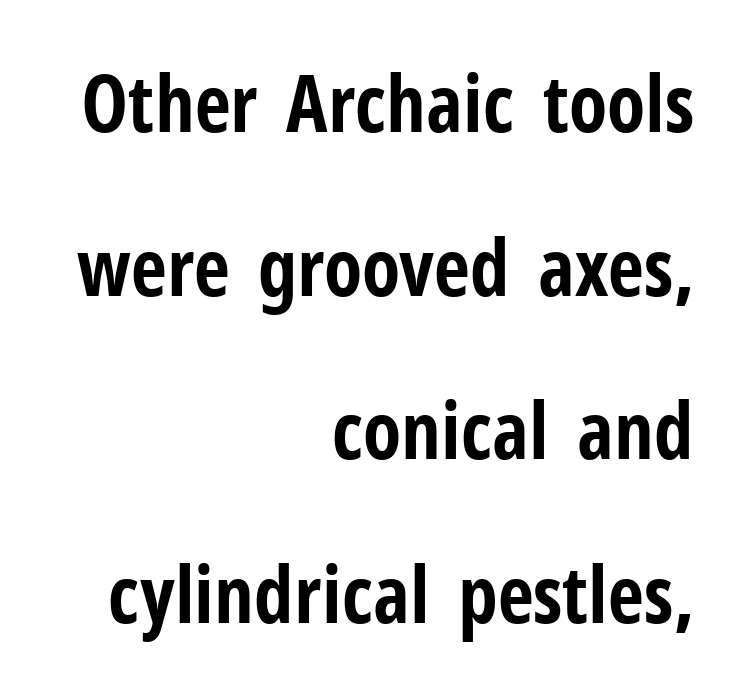
Q: Is the text bold? A: Yes.
Q: Is the text italic (slanted)? A: No, it is upright.
Q: Is the typeface a serif or a sans-serif typeface? A: Sans-serif.
Q: Is the text underlined? A: No.
Q: How is the paragraph aligned? A: Right-aligned.
Q: Is the spacing between letters normal or unusually wide? A: Normal.
Q: Is the spacing between lines tight, normal or loose? A: Loose.
Q: Width (condensed, normal, or wide)? A: Condensed.
Q: Stroke contrast? A: Low.
Q: x-height? A: Medium.
Q: Monospaced? A: No.
